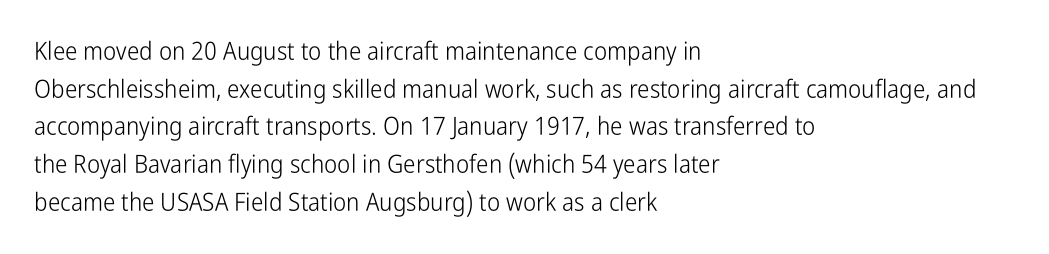
The image shows 25 px text type, upright; set left-aligned, normal line spacing (1.51x), normal letter spacing, not underlined.
